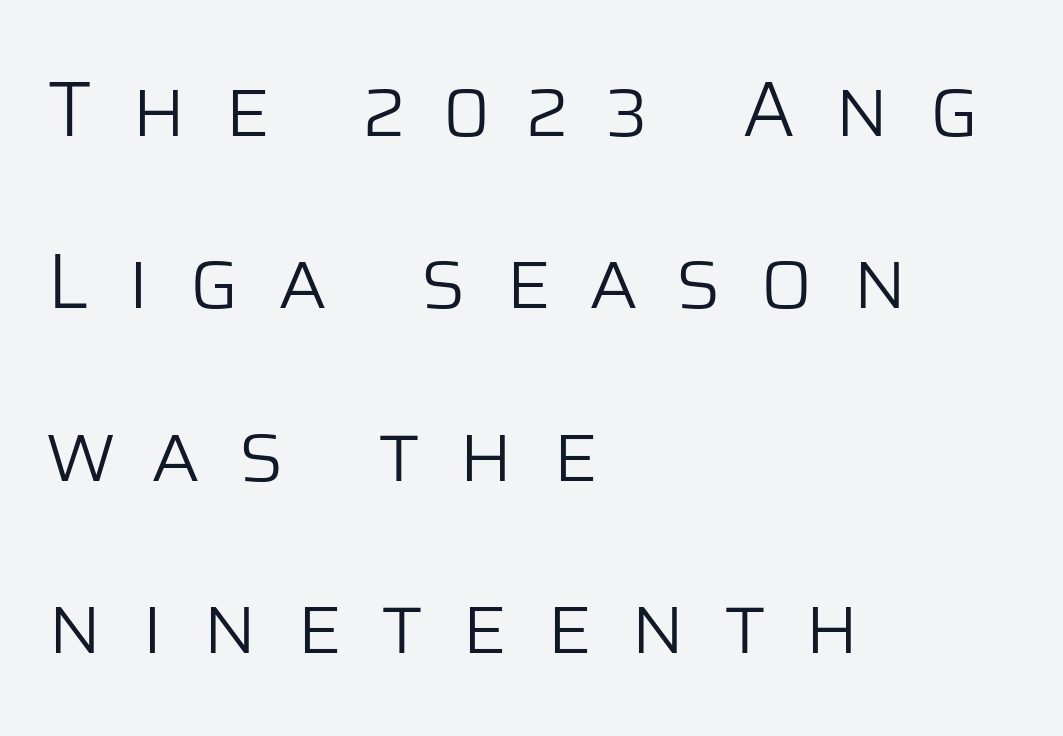
Alignment: flush left. The letterforms stand isolated, each surrounded by extra space. Examine the stroke ends and you'll find no serifs. The specimen reads as upright at a glance. Stems here are at most as thick as an everyday book face. Think of a printed novel: that variable character pitch is what you see here.
